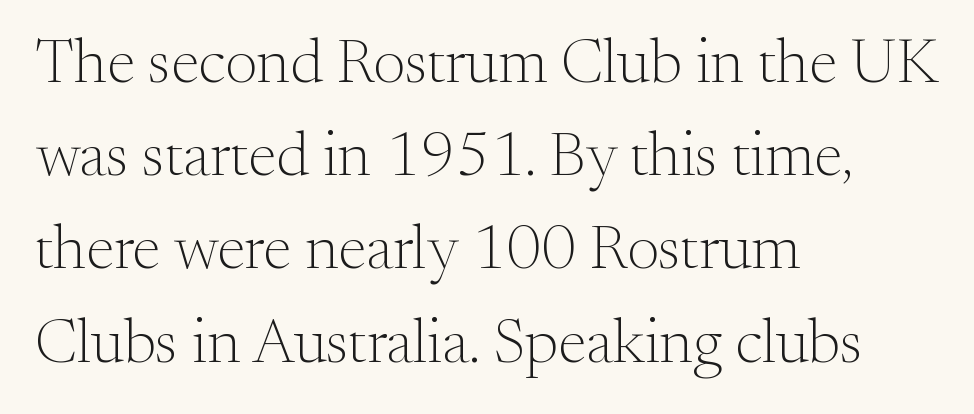
A normal amount of white space separates one row of letters from the next. Serifs: yes, visible at the terminals of the letterforms. The rendering uses natural spacing where letterforms have individual widths. Standard letterfit; no display-style spreading of the glyphs.
